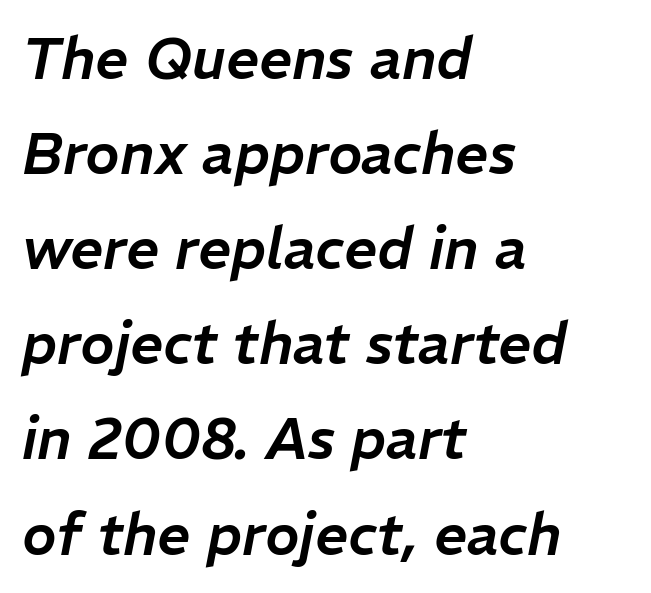
The image shows 58 px text type, italic (leaning right); set left-aligned, normal line spacing (1.64x), normal letter spacing, not underlined; low stroke contrast and a medium x-height.
